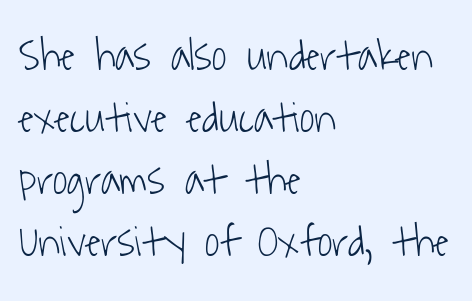
Q: Is the text bold? A: No.
Q: Is the typeface a serif or a sans-serif typeface? A: Sans-serif.
Q: Is the text underlined? A: No.
Q: How is the paragraph aligned? A: Left-aligned.
Q: Is the spacing between letters normal or unusually wide? A: Normal.
Q: Is the spacing between lines tight, normal or loose? A: Normal.
Q: Width (condensed, normal, or wide)? A: Condensed.
Q: Stroke contrast? A: Low.
Q: x-height? A: Medium.
Q: Monospaced? A: No.
